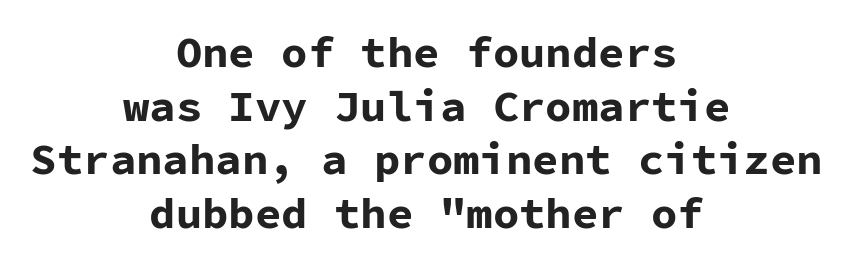
{"serif": "no", "italic": "no", "bold": "yes", "weight": "bold", "width": "normal", "stroke_contrast": "low", "x_height": "medium", "monospaced": "yes", "underline": "no", "align": "center", "line_spacing_ratio": 1.22, "letter_spacing": "normal", "letter_spacing_em": 0.0, "glyph_px": 44}
